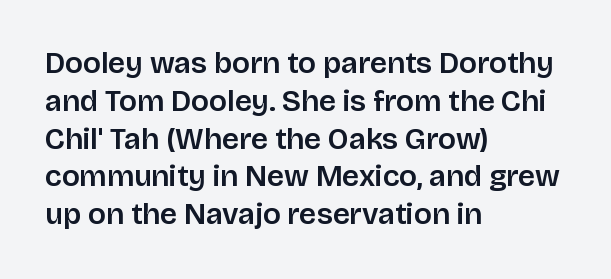
Q: Is the text italic (slanted)? A: No, it is upright.
Q: Is the typeface a serif or a sans-serif typeface? A: Sans-serif.
Q: Is the text underlined? A: No.
Q: How is the paragraph aligned? A: Left-aligned.
Q: Is the spacing between letters normal or unusually wide? A: Normal.
Q: Is the spacing between lines tight, normal or loose? A: Normal.
Q: Width (condensed, normal, or wide)? A: Normal.
Q: Stroke contrast? A: Low.
Q: x-height? A: Large.
Q: Monospaced? A: No.
